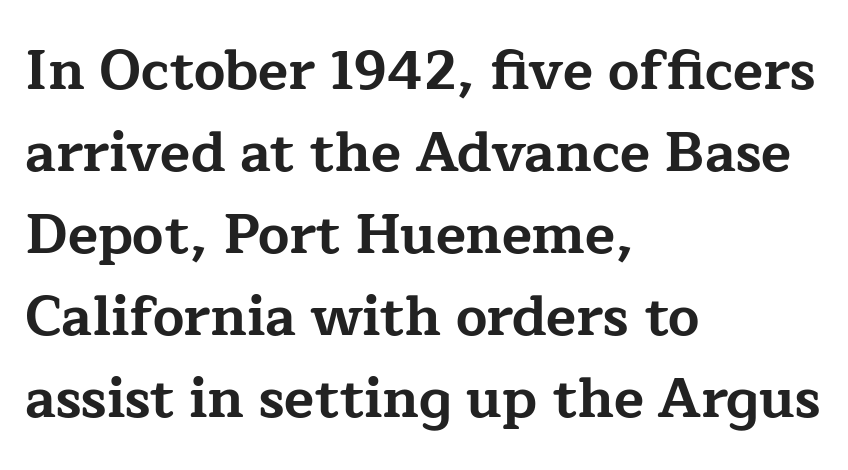
Character widths vary here, with narrow letters taking less room than wide ones. These lines carry a lot of weight — the face is fully bold. Typeset ragged right — the left edge is the straight one. The rendering keeps characters at their native spacing.
